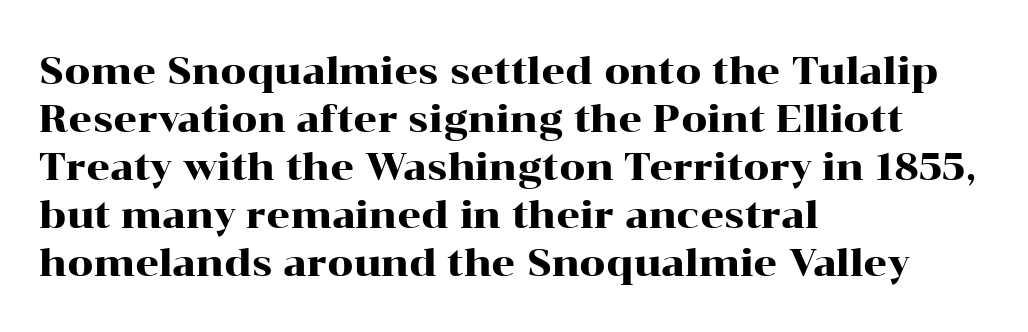
{"serif": "yes", "italic": "no", "width": "wide", "stroke_contrast": "high", "x_height": "medium", "monospaced": "no", "underline": "no", "align": "left", "line_spacing": "normal", "line_spacing_ratio": 1.3, "letter_spacing": "normal", "letter_spacing_em": 0.0, "glyph_px": 37}
